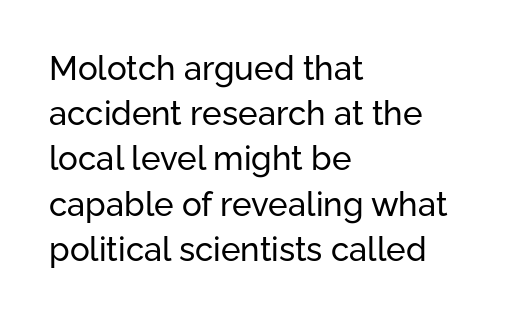
Q: Is the text bold? A: No.
Q: Is the text italic (slanted)? A: No, it is upright.
Q: Is the typeface a serif or a sans-serif typeface? A: Sans-serif.
Q: Is the text underlined? A: No.
Q: How is the paragraph aligned? A: Left-aligned.
Q: Is the spacing between letters normal or unusually wide? A: Normal.
Q: Is the spacing between lines tight, normal or loose? A: Normal.
Q: Width (condensed, normal, or wide)? A: Normal.
Q: Stroke contrast? A: Low.
Q: x-height? A: Medium.
Q: Monospaced? A: No.
